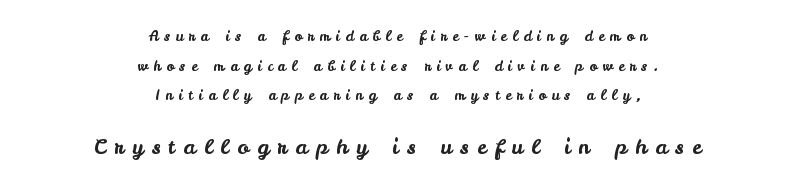
The image shows 21 px text type; set centered, loose line spacing (2.12x), unusually wide letter spacing (+0.4 em), not underlined; the second (bottom) block is 1.5x larger.
